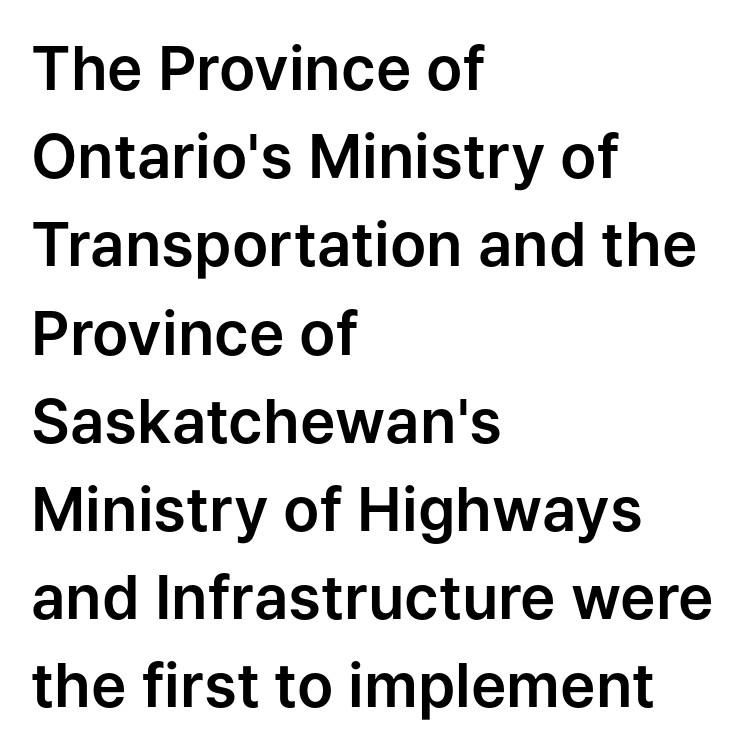
Do the characters align in a grid? No, the font is proportional. The ragged edge is on the right, which tells us the setting is flush left. The typeface chosen for these lines omits serifs. You can tell it's not italic because the verticals are truly vertical.
